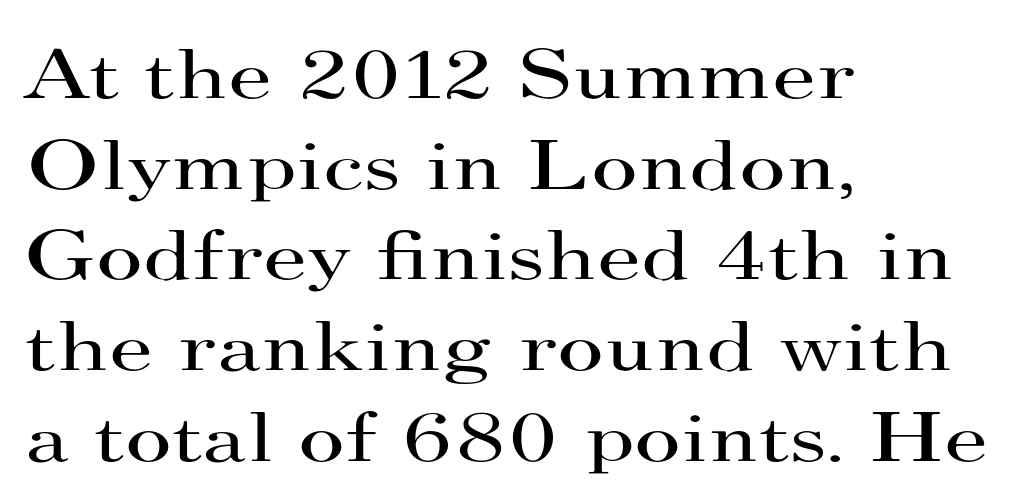
Q: Is the text bold? A: No.
Q: Is the text italic (slanted)? A: No, it is upright.
Q: Is the typeface a serif or a sans-serif typeface? A: Serif.
Q: Is the text underlined? A: No.
Q: How is the paragraph aligned? A: Left-aligned.
Q: Is the spacing between letters normal or unusually wide? A: Normal.
Q: Is the spacing between lines tight, normal or loose? A: Normal.
Q: Width (condensed, normal, or wide)? A: Wide.
Q: Stroke contrast? A: High.
Q: x-height? A: Small.
Q: Monospaced? A: No.
